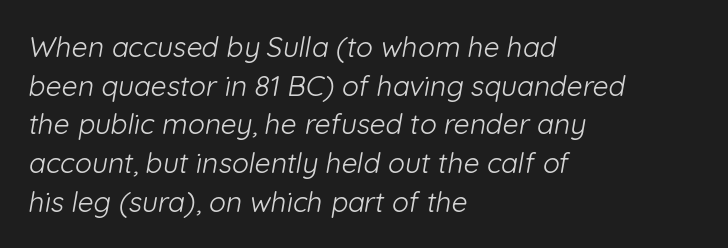
The leading is moderate, giving the passage an even texture. Typeset ragged right — the left edge is the straight one. A bare baseline throughout the passage. These glyphs show unthickened strokes, regular width or finer.
